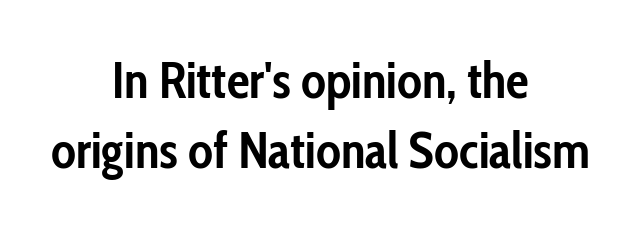
{"serif": "no", "italic": "no", "bold": "yes", "weight": "semibold", "width": "condensed", "stroke_contrast": "low", "x_height": "medium", "monospaced": "no", "underline": "no", "align": "center", "line_spacing": "normal", "line_spacing_ratio": 1.38, "letter_spacing": "normal", "letter_spacing_em": 0.0, "glyph_px": 51}
